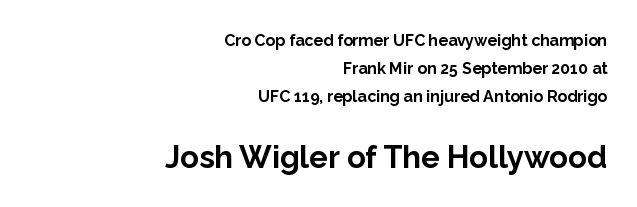
Q: Is the text bold? A: Yes.
Q: Is the text italic (slanted)? A: No, it is upright.
Q: Is the typeface a serif or a sans-serif typeface? A: Sans-serif.
Q: Is the text underlined? A: No.
Q: How is the paragraph aligned? A: Right-aligned.
Q: Is the spacing between letters normal or unusually wide? A: Normal.
Q: Which block of text is set in a larger size, the first (top) or the second (bottom)? A: The second (bottom) one.
Q: Width (condensed, normal, or wide)? A: Normal.
Q: Stroke contrast? A: Low.
Q: x-height? A: Medium.
Q: Monospaced? A: No.
